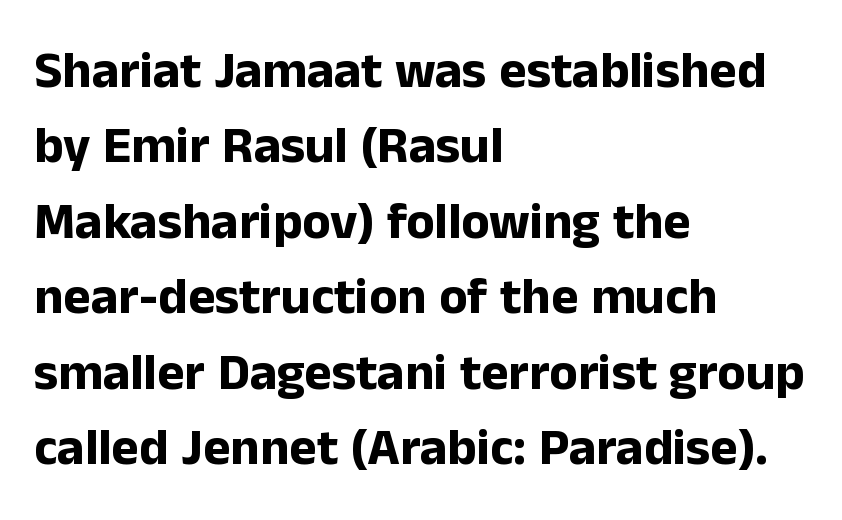
Q: Is the text bold? A: Yes.
Q: Is the text italic (slanted)? A: No, it is upright.
Q: Is the typeface a serif or a sans-serif typeface? A: Sans-serif.
Q: Is the text underlined? A: No.
Q: How is the paragraph aligned? A: Left-aligned.
Q: Is the spacing between letters normal or unusually wide? A: Normal.
Q: Is the spacing between lines tight, normal or loose? A: Normal.
Q: Width (condensed, normal, or wide)? A: Normal.
Q: Stroke contrast? A: Low.
Q: x-height? A: Medium.
Q: Monospaced? A: No.
